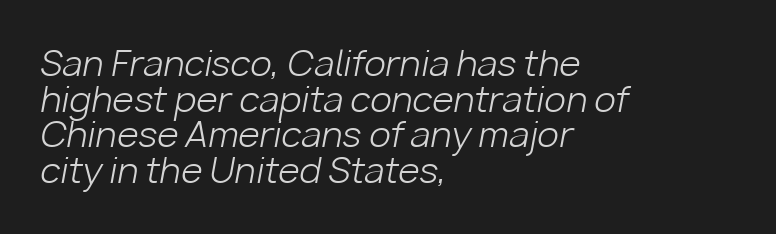
The image shows 35 px light type, italic (leaning right); set left-aligned, tight line spacing (1.02x), normal letter spacing, not underlined; low stroke contrast and a medium x-height.
